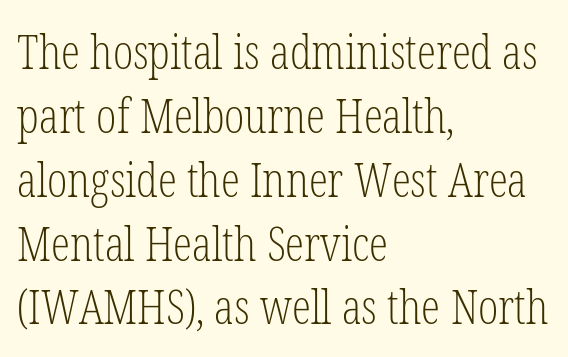
The image shows 48 px light, condensed serif type, upright; set left-aligned, normal line spacing (1.33x), normal letter spacing, not underlined; low stroke contrast and a medium x-height.
